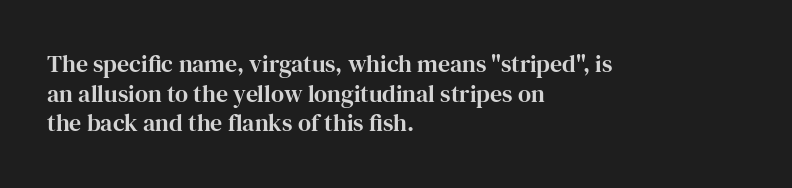
The image shows 24 px text type, upright; set left-aligned, line spacing 1.23x, normal letter spacing, not underlined.
